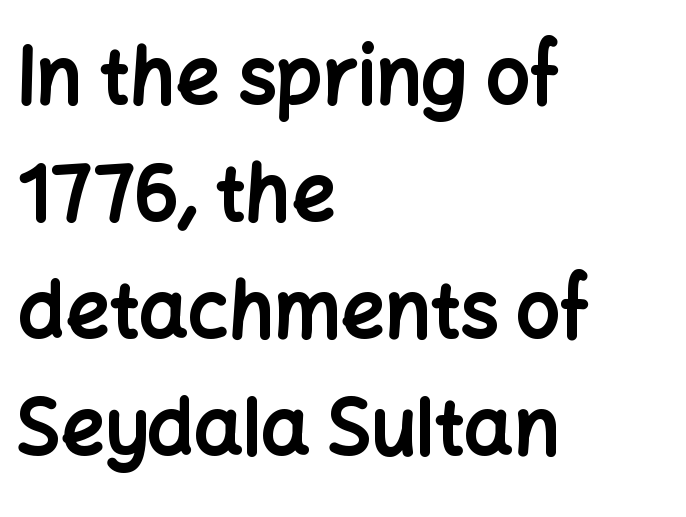
The image shows 77 px bold sans-serif type, upright; set left-aligned, normal line spacing (1.52x), normal letter spacing, not underlined; low stroke contrast and a medium x-height.
